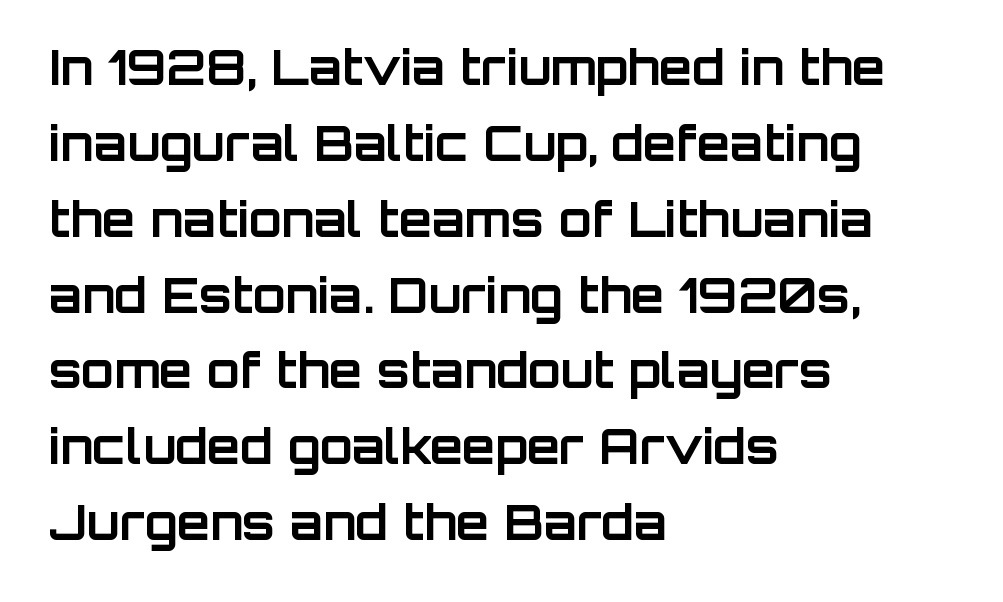
{"serif": "no", "italic": "no", "bold": "yes", "weight": "bold", "width": "normal", "stroke_contrast": "low", "x_height": "large", "monospaced": "no", "underline": "no", "align": "left", "line_spacing": "normal", "line_spacing_ratio": 1.58, "letter_spacing": "normal", "letter_spacing_em": 0.0, "glyph_px": 48}
